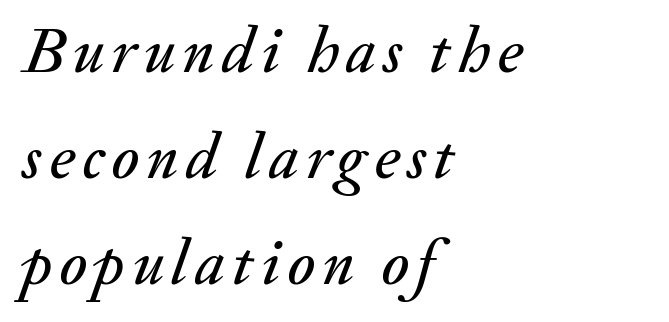
The image shows 65 px text type, italic (leaning right); set left-aligned, normal line spacing (1.63x), not underlined; medium stroke contrast and a small x-height.
